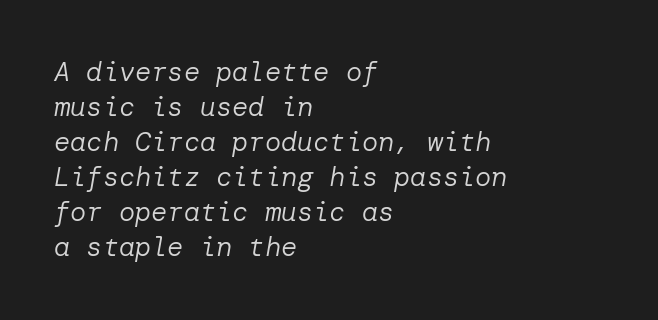
Q: Is the text bold? A: No.
Q: Is the text italic (slanted)? A: Yes, it leans right by about 10 degrees.
Q: Is the text underlined? A: No.
Q: How is the paragraph aligned? A: Left-aligned.
Q: Is the spacing between letters normal or unusually wide? A: Normal.
Q: Is the spacing between lines tight, normal or loose? A: Normal.
